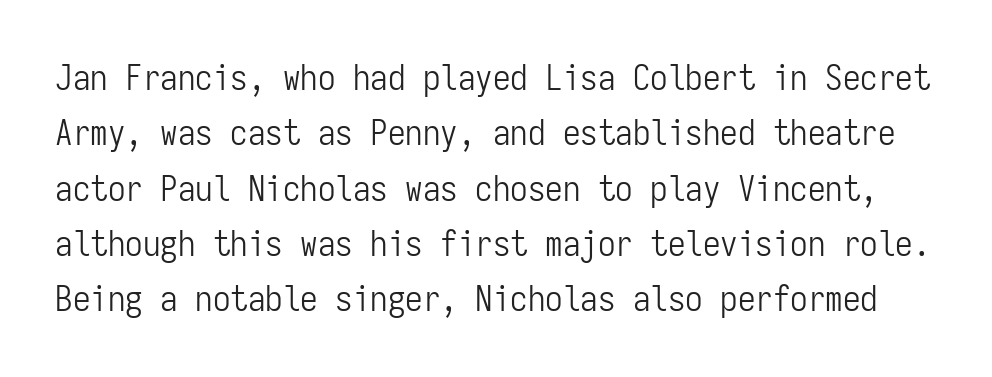
Anything drawn beneath the words? Only blank space. Think of a typewriter: that constant character pitch is what you see here. Every stem runs plumb, perpendicular to the baseline. Tracking value appears to be zero — textbook default spacing. Weight: not bold — regular or lighter.
